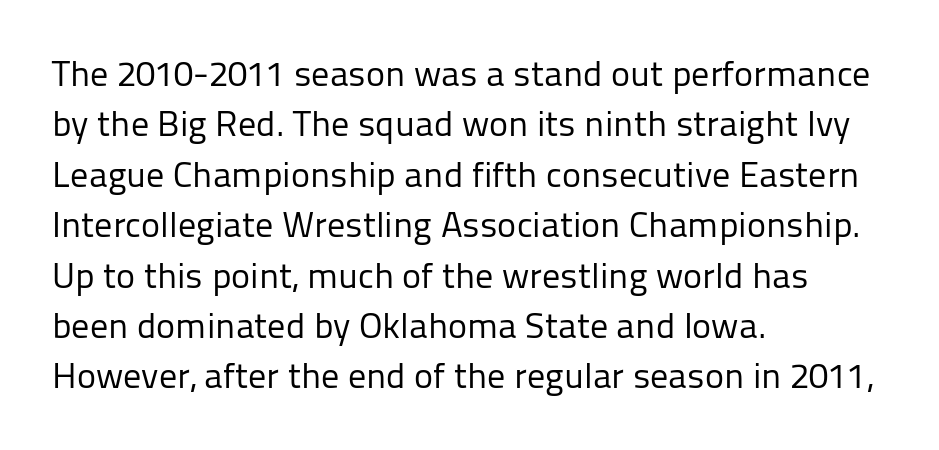
Q: Is the text bold? A: No.
Q: Is the text italic (slanted)? A: No, it is upright.
Q: Is the typeface a serif or a sans-serif typeface? A: Sans-serif.
Q: Is the text underlined? A: No.
Q: How is the paragraph aligned? A: Left-aligned.
Q: Is the spacing between letters normal or unusually wide? A: Normal.
Q: Is the spacing between lines tight, normal or loose? A: Normal.
Q: Width (condensed, normal, or wide)? A: Normal.
Q: Stroke contrast? A: Low.
Q: x-height? A: Medium.
Q: Monospaced? A: No.
